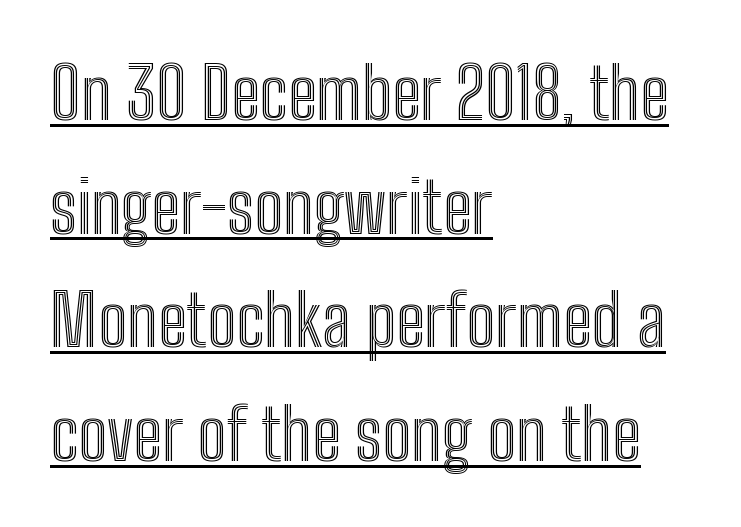
If you drew a line through each stem, it would be perfectly vertical. The typesetter has applied underlining to the passage shown. Where is the straight margin? On the left. Rows of type keep a routine distance in the vertical direction. Varying glyph widths throughout — classic text-font behaviour.
